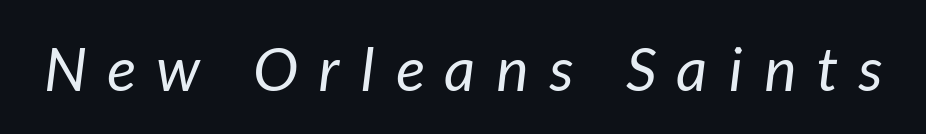
{"italic": "yes", "lean": "right", "slant_degrees": 7, "bold": "no", "weight": "regular", "width": "normal", "stroke_contrast": "low", "x_height": "medium", "monospaced": "no", "underline": "no", "letter_spacing": "wide", "letter_spacing_em": 0.34, "glyph_px": 61}
